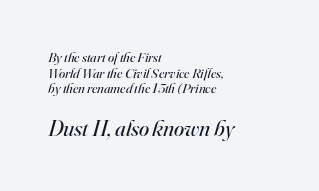
Q: Is the text bold? A: No.
Q: Is the text italic (slanted)? A: Yes, it leans right by about 16 degrees.
Q: Is the text underlined? A: No.
Q: How is the paragraph aligned? A: Left-aligned.
Q: Is the spacing between letters normal or unusually wide? A: Normal.
Q: Is the spacing between lines tight, normal or loose? A: Tight.
Q: Which block of text is set in a larger size, the first (top) or the second (bottom)? A: The second (bottom) one.
